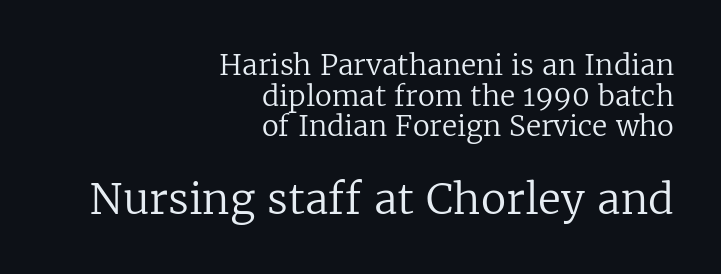
Does the copy run flush right? Yes — the right margin is perfectly even. Is this a fixed-width face? No — the glyphs have proportional, varying widths. Stroke mass is kept to a normal reading level or below. The vertical gap from one line to the next is small. Scale increases going downward across the two blocks.
